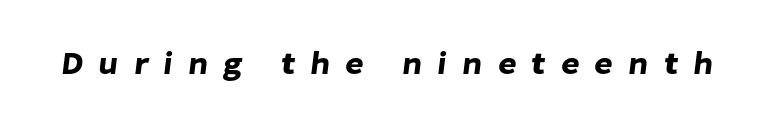
Classification — sans serif. Character widths vary here, with narrow letters taking less room than wide ones. Underlining? Definitely not there. Look at the tracking — it's clearly loosened, letters drifting apart.
